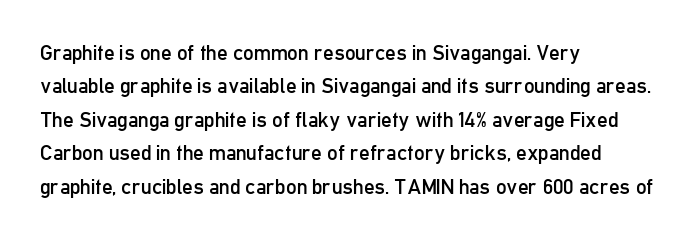
How would I describe the line gaps? Plain and ordinary. Weight: in the light-to-regular range. The type is set solid horizontally, with unmodified tracking. The lines are quadded left.
